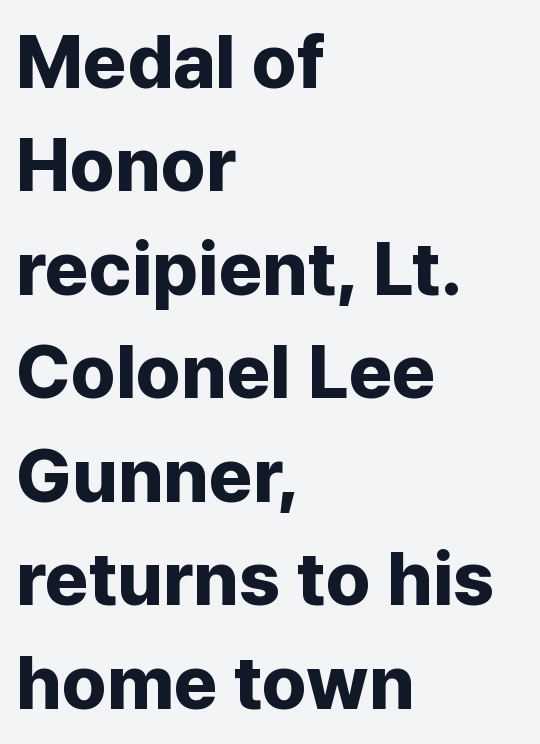
The image shows 75 px bold sans-serif type, upright; set left-aligned, normal line spacing (1.38x), normal letter spacing, not underlined; low stroke contrast and a medium x-height.
